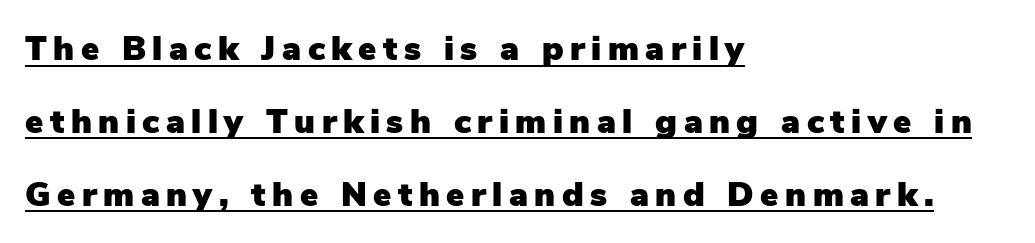
Q: Is the text italic (slanted)? A: No, it is upright.
Q: Is the typeface a serif or a sans-serif typeface? A: Sans-serif.
Q: Is the text underlined? A: Yes.
Q: How is the paragraph aligned? A: Left-aligned.
Q: Is the spacing between lines tight, normal or loose? A: Loose.
Q: Width (condensed, normal, or wide)? A: Normal.
Q: Stroke contrast? A: Low.
Q: x-height? A: Medium.
Q: Monospaced? A: No.
